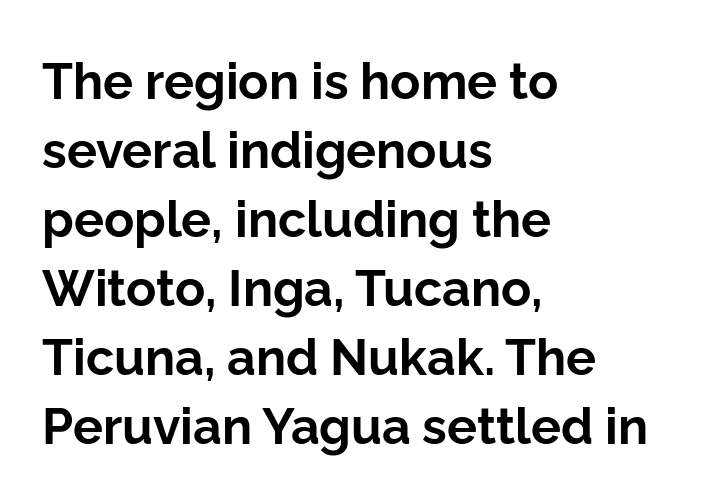
Q: Is the text bold? A: Yes.
Q: Is the text italic (slanted)? A: No, it is upright.
Q: Is the typeface a serif or a sans-serif typeface? A: Sans-serif.
Q: Is the text underlined? A: No.
Q: How is the paragraph aligned? A: Left-aligned.
Q: Is the spacing between letters normal or unusually wide? A: Normal.
Q: Is the spacing between lines tight, normal or loose? A: Normal.
Q: Width (condensed, normal, or wide)? A: Normal.
Q: Stroke contrast? A: Low.
Q: x-height? A: Medium.
Q: Monospaced? A: No.
